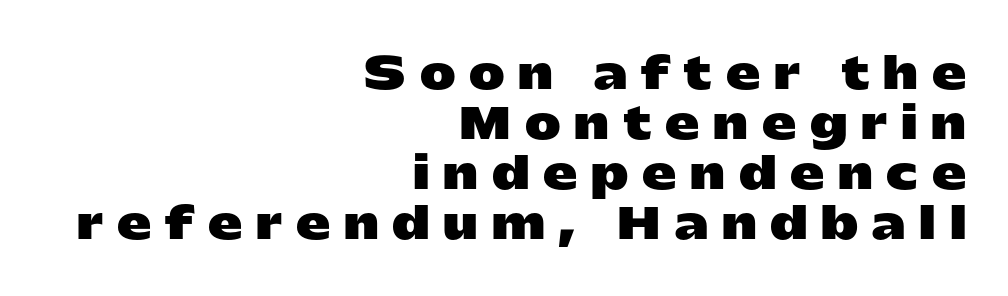
{"serif": "no", "italic": "no", "bold": "yes", "weight": "heavy", "width": "wide", "stroke_contrast": "low", "x_height": "medium", "monospaced": "no", "underline": "no", "align": "right", "line_spacing_ratio": 1.16, "letter_spacing": "wide", "letter_spacing_em": 0.32, "glyph_px": 43}
